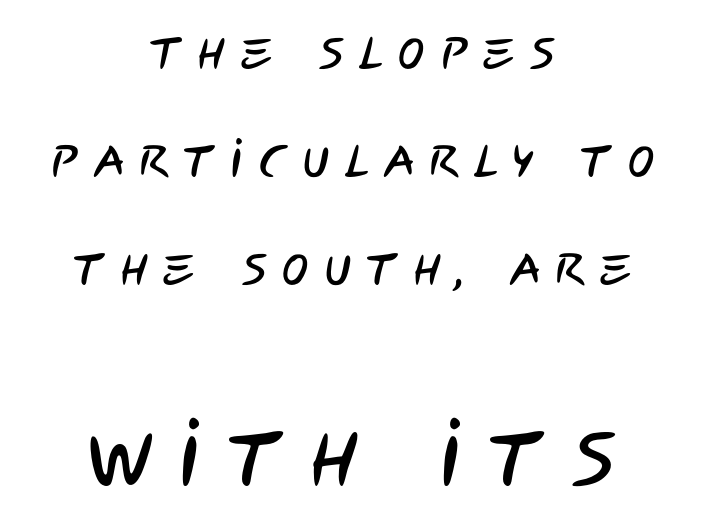
The image shows 77 px condensed sans-serif type; set centered, loose line spacing (2.45x), unusually wide letter spacing (+0.36 em), not underlined; the second (bottom) block is 1.75x larger; low stroke contrast and a large x-height.
